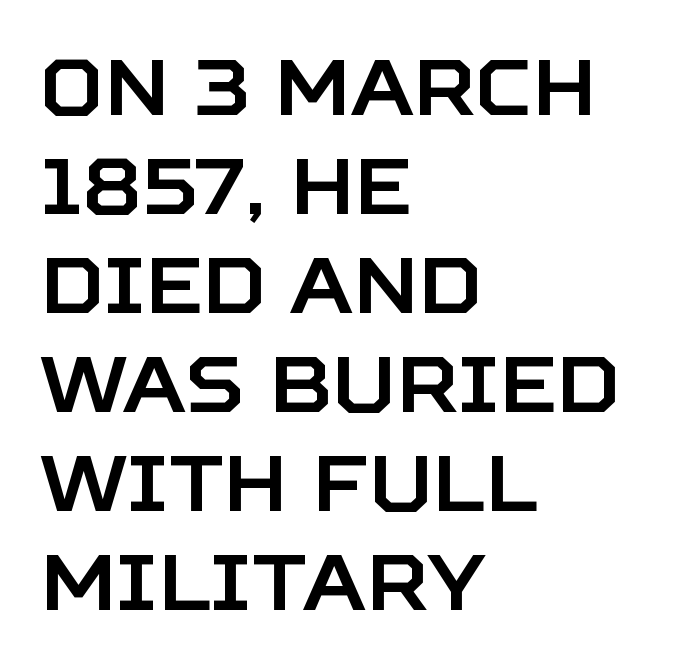
Q: Is the text italic (slanted)? A: No, it is upright.
Q: Is the typeface a serif or a sans-serif typeface? A: Sans-serif.
Q: Is the text underlined? A: No.
Q: How is the paragraph aligned? A: Left-aligned.
Q: Is the spacing between letters normal or unusually wide? A: Normal.
Q: Is the spacing between lines tight, normal or loose? A: Normal.
Q: Width (condensed, normal, or wide)? A: Normal.
Q: Stroke contrast? A: Low.
Q: x-height? A: Large.
Q: Monospaced? A: No.
